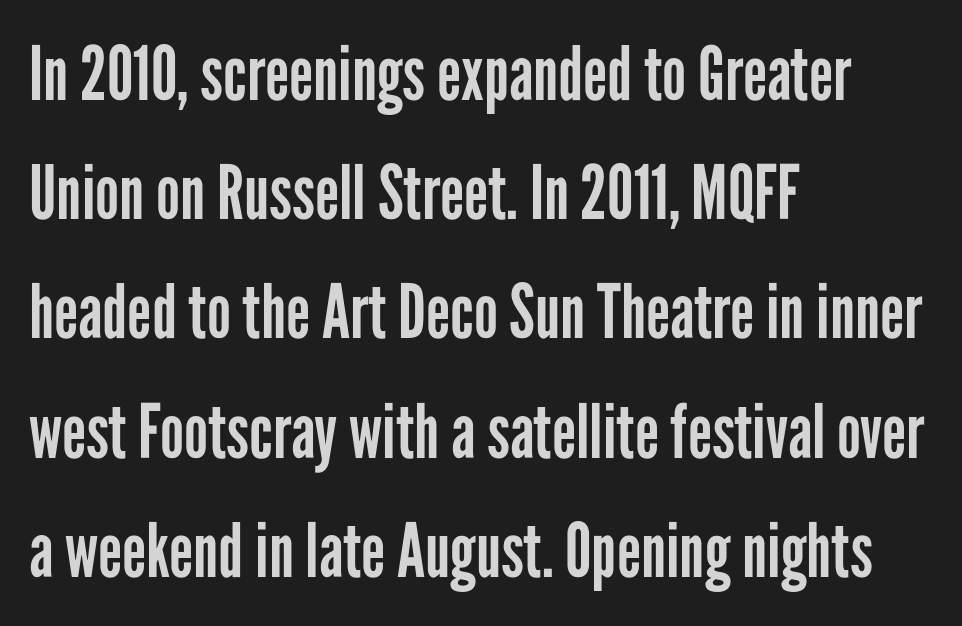
{"serif": "no", "italic": "no", "bold": "no", "weight": "regular", "width": "condensed", "stroke_contrast": "low", "x_height": "medium", "monospaced": "no", "underline": "no", "align": "left", "line_spacing": "normal", "line_spacing_ratio": 1.59, "letter_spacing": "normal", "letter_spacing_em": 0.0, "glyph_px": 75}
